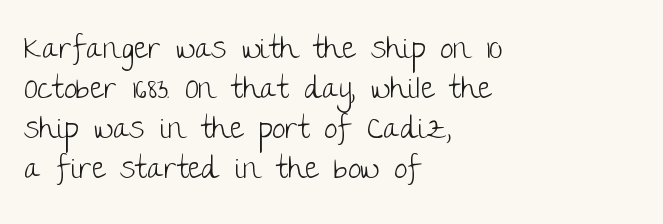
Q: Is the text bold? A: No.
Q: Is the text italic (slanted)? A: No, it is upright.
Q: Is the typeface a serif or a sans-serif typeface? A: Sans-serif.
Q: Is the text underlined? A: No.
Q: How is the paragraph aligned? A: Left-aligned.
Q: Is the spacing between letters normal or unusually wide? A: Normal.
Q: Is the spacing between lines tight, normal or loose? A: Normal.
Q: Width (condensed, normal, or wide)? A: Normal.
Q: Stroke contrast? A: Low.
Q: x-height? A: Large.
Q: Monospaced? A: No.
